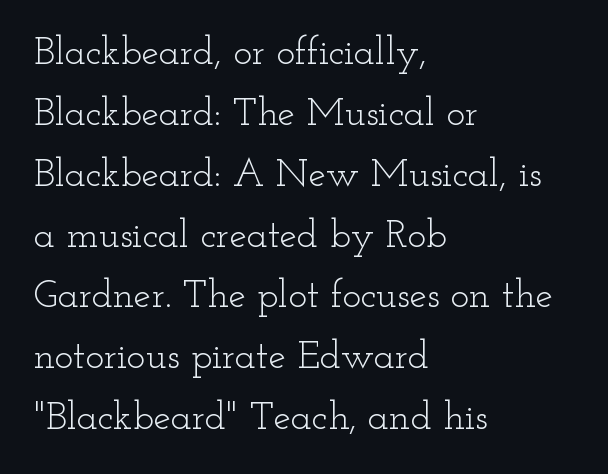
Every row of glyphs begins at an identical x-position on the left. No extra tracking has been applied to these lines. This rendering employs a face with finishing strokes, i.e., a serif. Do the characters align in a grid? No, the font is proportional. The letters look calm and open, with moderate or lighter stems. A typesetter would call this leading conventional body-copy spacing.
